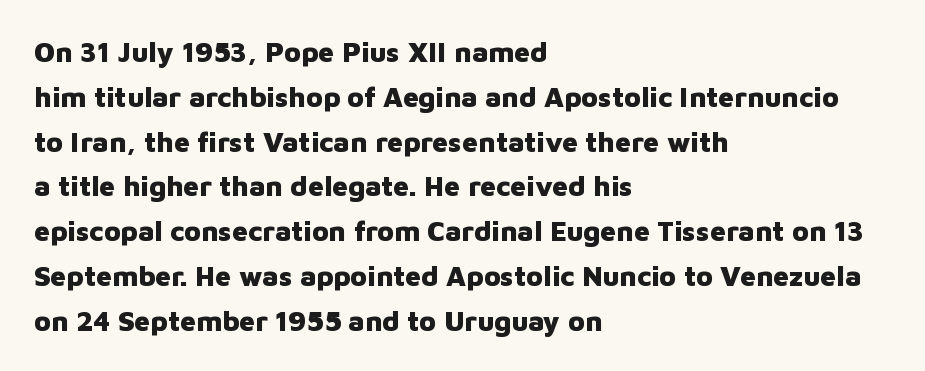
The image shows 28 px heavy sans-serif type, upright; set left-aligned, normal line spacing (1.6x), normal letter spacing, not underlined; low stroke contrast and a medium x-height.
